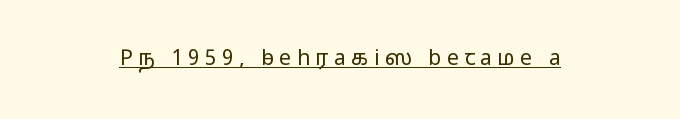
The letterforms sit at book weight or below. The typography opts for an upright posture over an oblique one. The face used here appears with an underline applied. What stands out about the letter spacing? Its width — letters are far apart.
